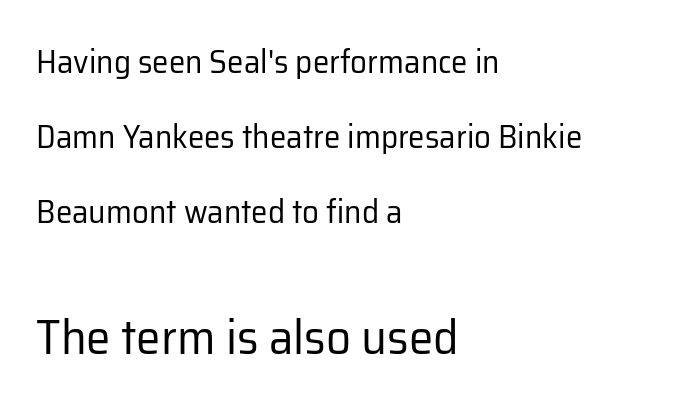
{"serif": "no", "italic": "no", "bold": "no", "weight": "regular", "width": "normal", "stroke_contrast": "low", "x_height": "medium", "monospaced": "no", "underline": "no", "align": "left", "line_spacing": "loose", "line_spacing_ratio": 2.27, "letter_spacing": "normal", "letter_spacing_em": 0.0, "larger_block": "second", "size_ratio": 1.48, "glyph_px": 49}
